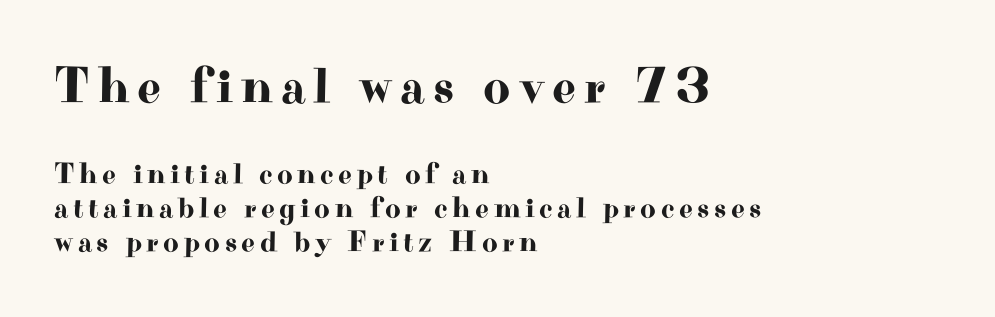
{"serif": "yes", "italic": "no", "width": "wide", "stroke_contrast": "high", "x_height": "small", "monospaced": "no", "underline": "no", "align": "left", "line_spacing": "tight", "line_spacing_ratio": 1.14, "larger_block": "first", "size_ratio": 1.73, "glyph_px": 52}
